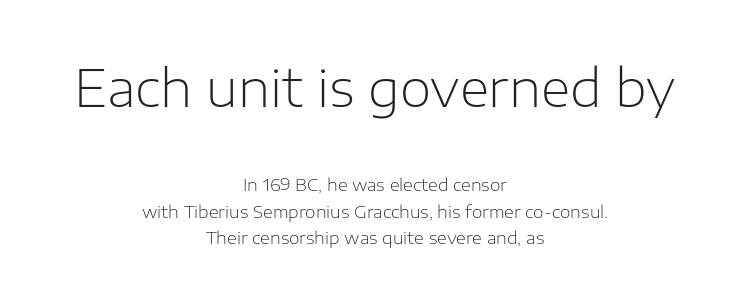
{"serif": "no", "italic": "no", "bold": "no", "weight": "light", "width": "normal", "stroke_contrast": "low", "x_height": "medium", "monospaced": "no", "underline": "no", "align": "center", "line_spacing": "normal", "line_spacing_ratio": 1.54, "letter_spacing": "normal", "letter_spacing_em": 0.0, "larger_block": "first", "size_ratio": 3.0, "glyph_px": 51}
